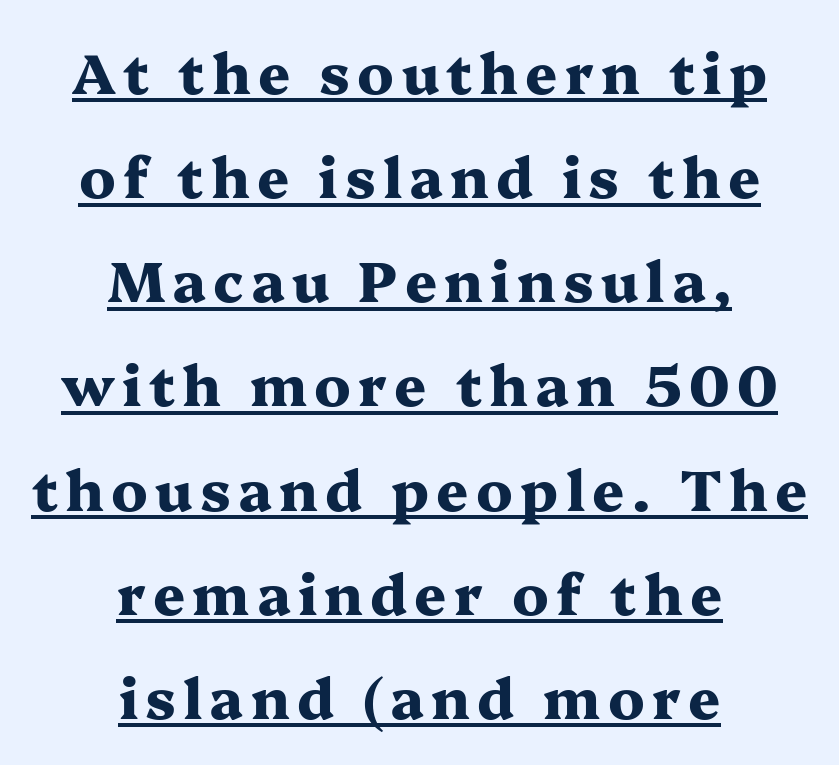
Q: Is the text bold? A: Yes.
Q: Is the text italic (slanted)? A: No, it is upright.
Q: Is the typeface a serif or a sans-serif typeface? A: Serif.
Q: Is the text underlined? A: Yes.
Q: How is the paragraph aligned? A: Centered.
Q: Width (condensed, normal, or wide)? A: Wide.
Q: Stroke contrast? A: Medium.
Q: x-height? A: Medium.
Q: Monospaced? A: No.
